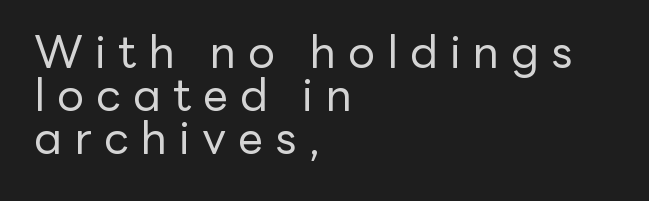
{"serif": "no", "italic": "no", "bold": "no", "weight": "regular", "width": "normal", "stroke_contrast": "low", "x_height": "medium", "monospaced": "no", "underline": "no", "align": "left", "line_spacing": "tight", "line_spacing_ratio": 0.96, "letter_spacing": "wide", "letter_spacing_em": 0.27, "glyph_px": 45}
